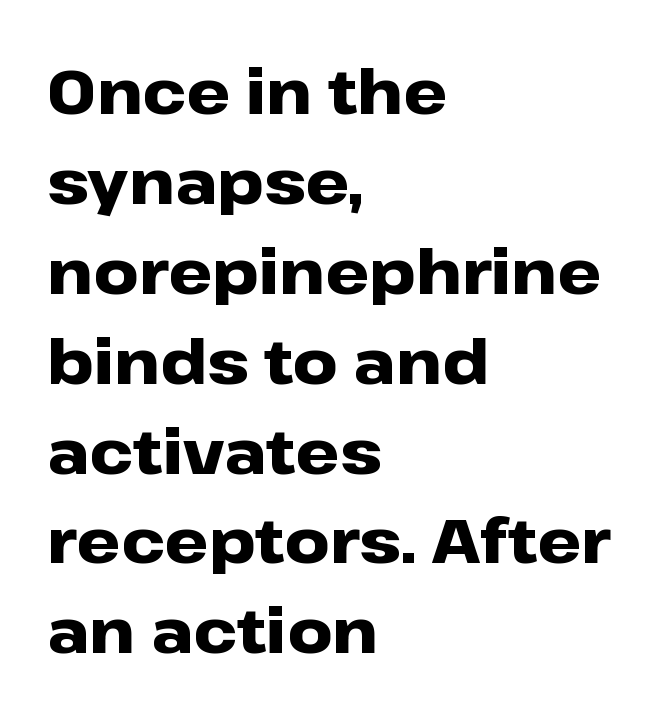
Proportional: the letters do not fall into vertical columns. Rule under the text: the space is simply empty. If you drew a ruler down the left edge, every line would touch it. Plenty of ink on the page — the face is bold. Notice how descenders clear the ascenders below comfortably — that's standard leading. Designer's note — italics off, roman on.
